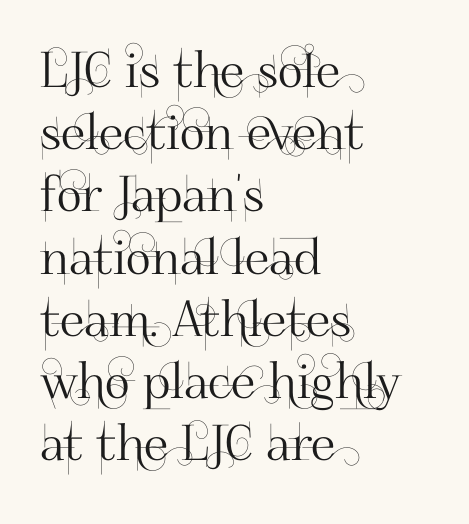
Q: Is the text italic (slanted)? A: No, it is upright.
Q: Is the typeface a serif or a sans-serif typeface? A: Sans-serif.
Q: Is the text underlined? A: No.
Q: How is the paragraph aligned? A: Left-aligned.
Q: Is the spacing between letters normal or unusually wide? A: Normal.
Q: Is the spacing between lines tight, normal or loose? A: Normal.
Q: Width (condensed, normal, or wide)? A: Normal.
Q: Stroke contrast? A: High.
Q: x-height? A: Small.
Q: Monospaced? A: No.
